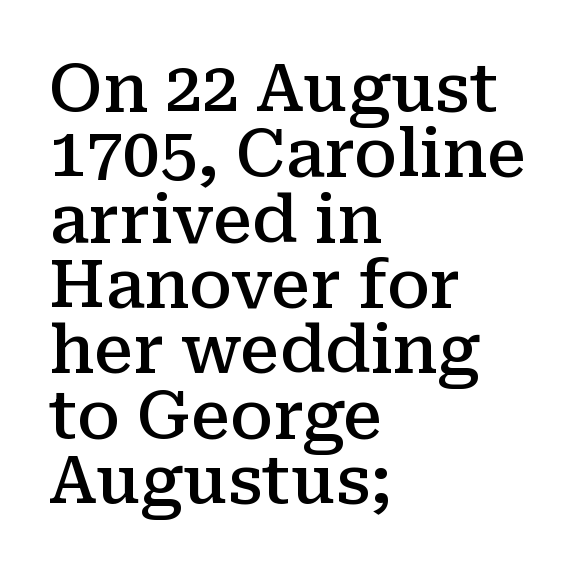
Q: Is the text bold? A: Semi-bold.
Q: Is the text italic (slanted)? A: No, it is upright.
Q: Is the typeface a serif or a sans-serif typeface? A: Serif.
Q: Is the text underlined? A: No.
Q: How is the paragraph aligned? A: Left-aligned.
Q: Is the spacing between letters normal or unusually wide? A: Normal.
Q: Is the spacing between lines tight, normal or loose? A: Tight.
Q: Width (condensed, normal, or wide)? A: Normal.
Q: Stroke contrast? A: Medium.
Q: x-height? A: Medium.
Q: Monospaced? A: No.
